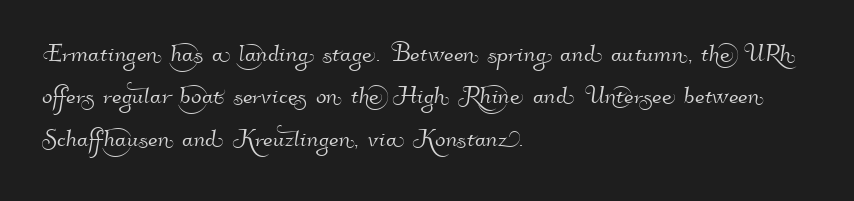
Caption: standard tracking, unaltered. Descender tails drop into unmarked territory. Baseline-to-baseline distance is the conventional proportion of letter height. Serifs: no, the terminals of the letterforms are clean. The rendering uses natural spacing where letterforms have individual widths. These lines are set flush left with a ragged right edge.
